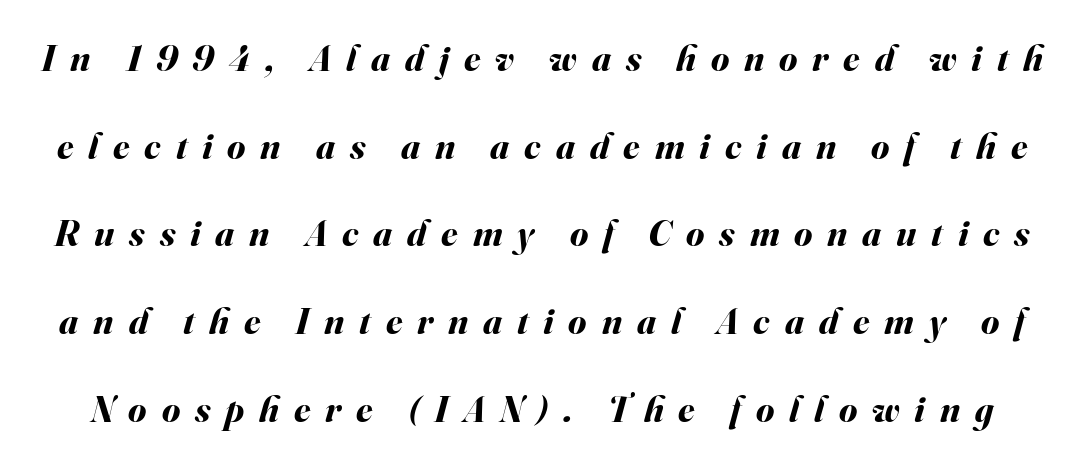
{"italic": "yes", "lean": "right", "slant_degrees": 16, "bold": "yes", "weight": "bold", "width": "normal", "stroke_contrast": "medium", "x_height": "small", "monospaced": "no", "underline": "no", "line_spacing": "loose", "line_spacing_ratio": 2.37, "letter_spacing": "wide", "letter_spacing_em": 0.4, "glyph_px": 37}
